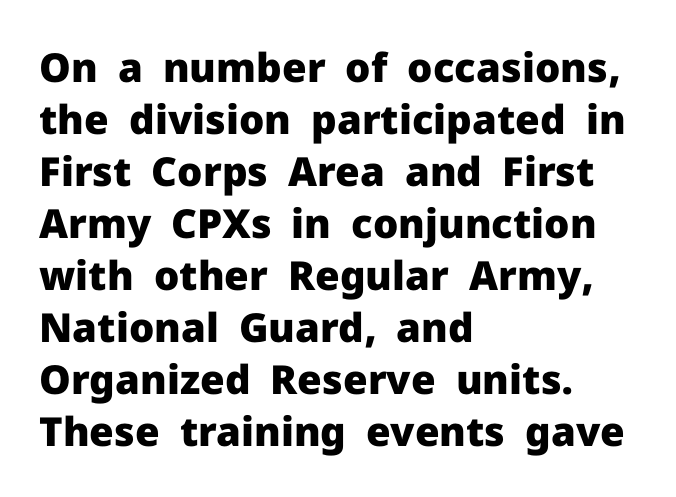
Q: Is the text bold? A: Yes.
Q: Is the text italic (slanted)? A: No, it is upright.
Q: Is the typeface a serif or a sans-serif typeface? A: Sans-serif.
Q: Is the text underlined? A: No.
Q: How is the paragraph aligned? A: Left-aligned.
Q: Is the spacing between letters normal or unusually wide? A: Normal.
Q: Is the spacing between lines tight, normal or loose? A: Normal.
Q: Width (condensed, normal, or wide)? A: Normal.
Q: Stroke contrast? A: Low.
Q: x-height? A: Medium.
Q: Monospaced? A: No.
